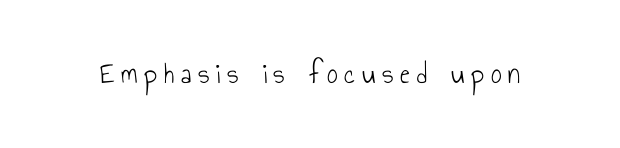
{"serif": "no", "italic": "no", "bold": "no", "weight": "light", "width": "condensed", "stroke_contrast": "low", "x_height": "small", "monospaced": "no", "underline": "no", "letter_spacing": "wide", "letter_spacing_em": 0.22, "glyph_px": 30}
